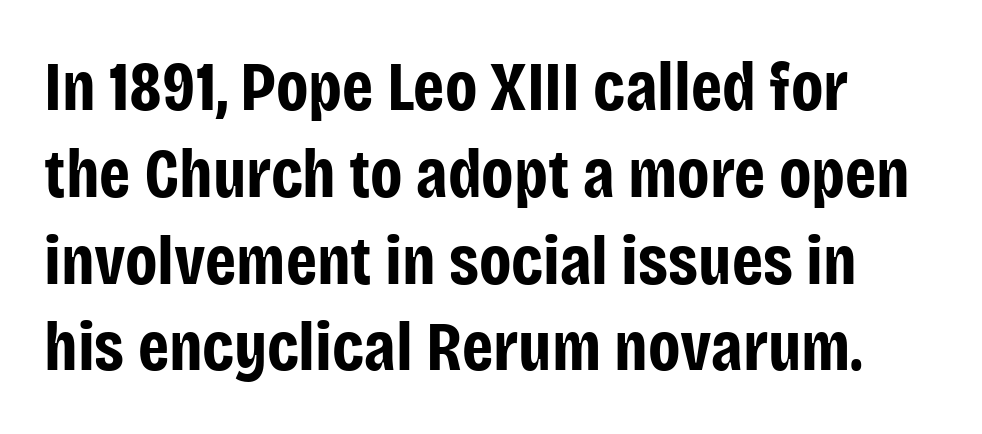
The image shows 70 px bold, condensed sans-serif type, upright; set line spacing 1.24x, normal letter spacing, not underlined; low stroke contrast and a large x-height.
